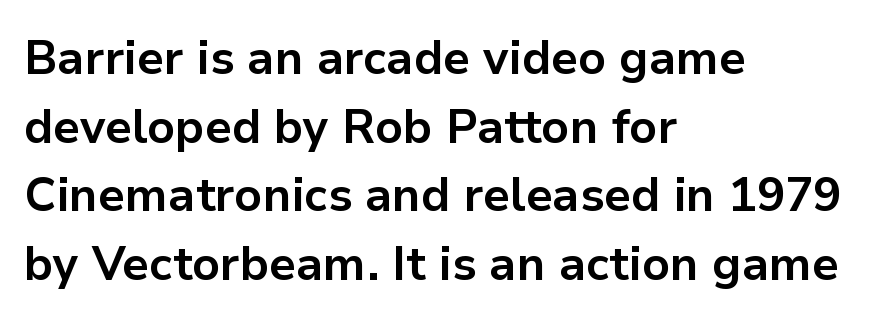
The image shows 47 px bold sans-serif type, upright; set left-aligned, normal line spacing (1.46x), normal letter spacing, not underlined; low stroke contrast and a medium x-height.
